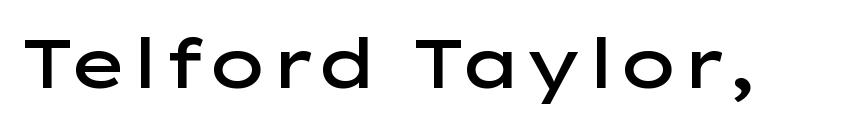
You could not count columns in this text — the font is proportionally spaced. Honestly, the letter spacing is just normal — you wouldn't notice it. In terms of letterform style, serifs are entirely absent. This is the regular roman posture of the typeface. Stems and bowls a touch heavier than normal — semibold. A bare baseline throughout the passage.
